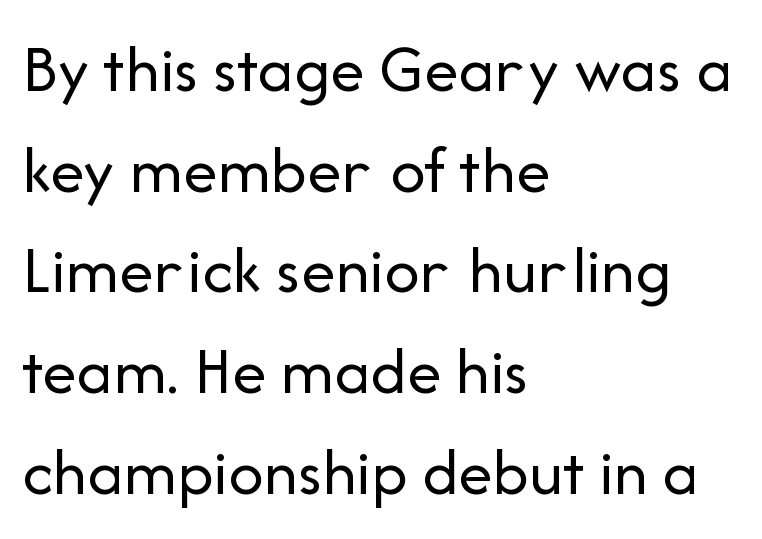
Nobody drew a line under any word here. The text was rendered using a sans face with plain stroke endings. Posture: straight, roman, zero tilt. One glance says typical: line gaps are just what's usual.
